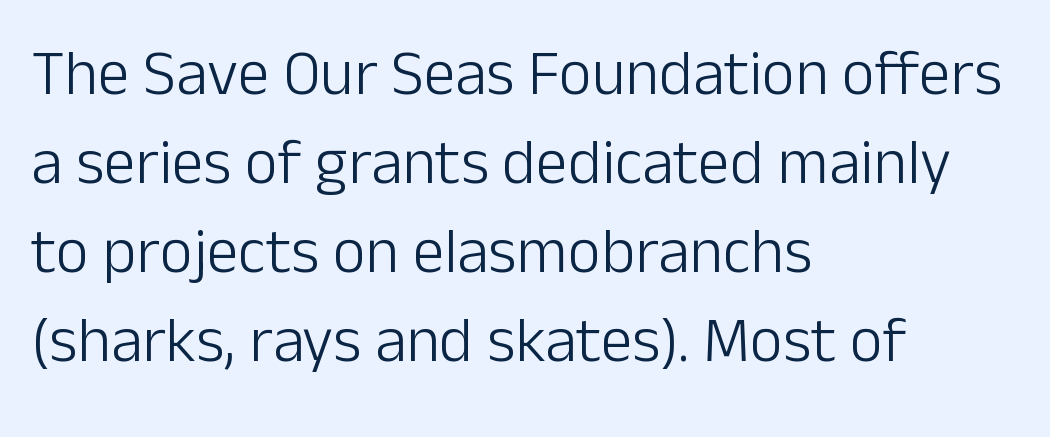
{"serif": "no", "italic": "no", "bold": "no", "weight": "light", "width": "normal", "stroke_contrast": "low", "x_height": "medium", "monospaced": "no", "underline": "no", "align": "left", "line_spacing": "normal", "line_spacing_ratio": 1.39, "letter_spacing": "normal", "letter_spacing_em": 0.0, "glyph_px": 64}
